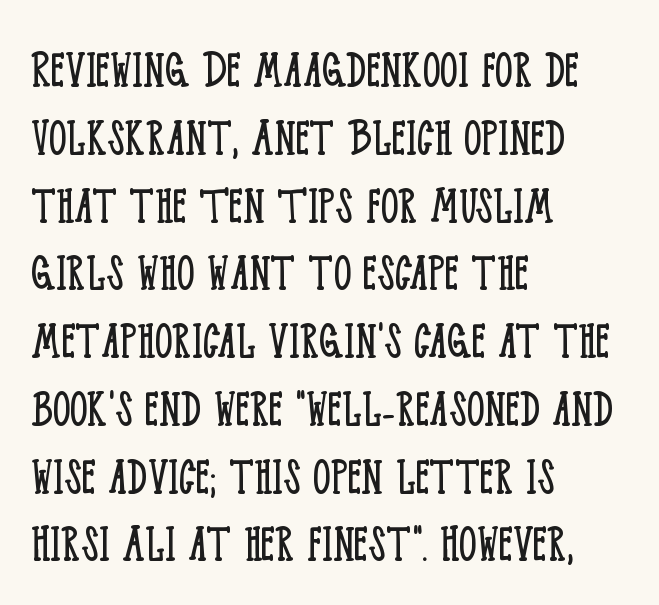
{"serif": "yes", "italic": "no", "bold": "no", "weight": "light", "width": "condensed", "stroke_contrast": "low", "x_height": "large", "monospaced": "no", "underline": "no", "align": "left", "line_spacing_ratio": 1.21, "letter_spacing": "normal", "letter_spacing_em": 0.0, "glyph_px": 56}
